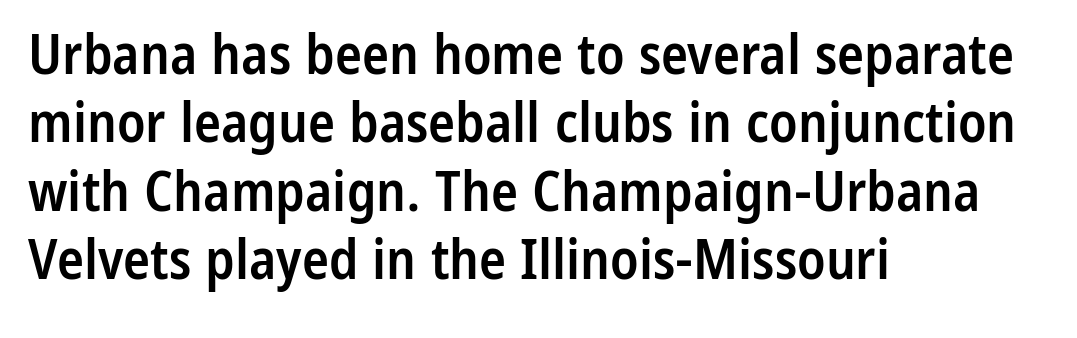
{"serif": "no", "italic": "no", "bold": "semi", "weight": "semibold", "width": "condensed", "stroke_contrast": "low", "x_height": "medium", "monospaced": "no", "underline": "no", "align": "left", "line_spacing_ratio": 1.22, "letter_spacing": "normal", "letter_spacing_em": 0.0, "glyph_px": 56}
